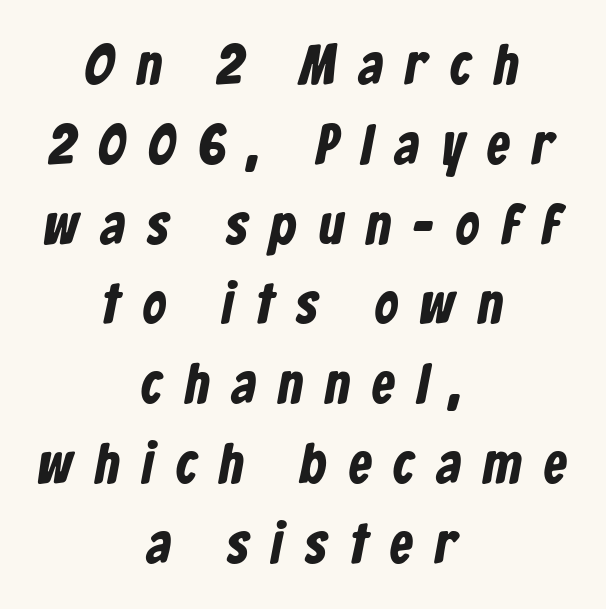
Whoever set this chose a conventional vertical rhythm. Alignment: centered. The space directly below the letters is spotless. Grotesque or geometric, the face here clearly has no serifs.
